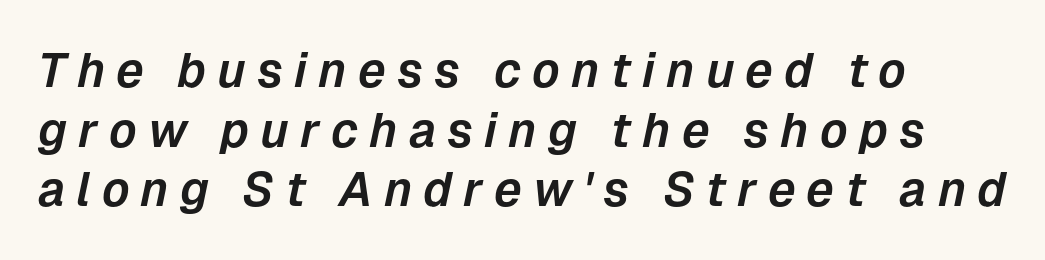
The image shows 48 px text type, italic (leaning right); set left-aligned, line spacing 1.24x, unusually wide letter spacing (+0.23 em), not underlined; low stroke contrast and a medium x-height.
